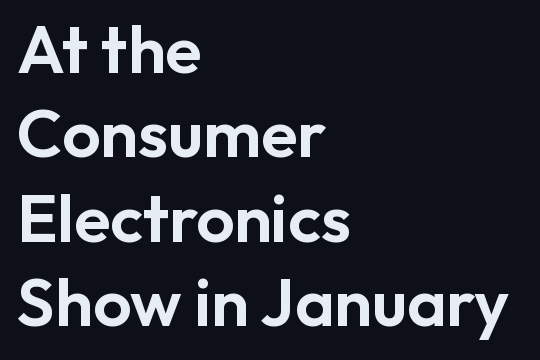
Q: Is the text italic (slanted)? A: No, it is upright.
Q: Is the typeface a serif or a sans-serif typeface? A: Sans-serif.
Q: Is the text underlined? A: No.
Q: How is the paragraph aligned? A: Left-aligned.
Q: Is the spacing between letters normal or unusually wide? A: Normal.
Q: Is the spacing between lines tight, normal or loose? A: Normal.
Q: Width (condensed, normal, or wide)? A: Normal.
Q: Stroke contrast? A: Low.
Q: x-height? A: Medium.
Q: Monospaced? A: No.
